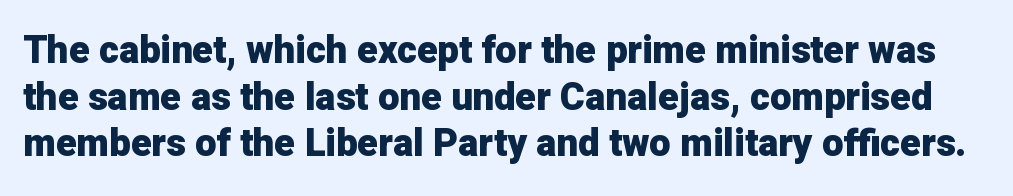
Q: Is the text bold? A: Yes.
Q: Is the text italic (slanted)? A: No, it is upright.
Q: Is the typeface a serif or a sans-serif typeface? A: Sans-serif.
Q: Is the text underlined? A: No.
Q: Is the spacing between letters normal or unusually wide? A: Normal.
Q: Width (condensed, normal, or wide)? A: Normal.
Q: Stroke contrast? A: Low.
Q: x-height? A: Medium.
Q: Monospaced? A: No.
